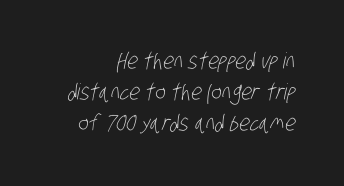
Q: Is the text bold? A: No.
Q: Is the text underlined? A: No.
Q: How is the paragraph aligned? A: Right-aligned.
Q: Is the spacing between letters normal or unusually wide? A: Normal.
Q: Is the spacing between lines tight, normal or loose? A: Normal.
